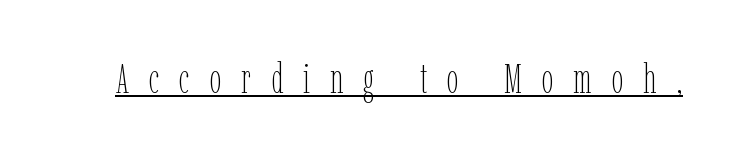
Q: Is the text bold? A: No.
Q: Is the text italic (slanted)? A: No, it is upright.
Q: Is the text underlined? A: Yes.
Q: Is the spacing between letters normal or unusually wide? A: Unusually wide.
Q: Width (condensed, normal, or wide)? A: Condensed.
Q: Stroke contrast? A: Low.
Q: x-height? A: Medium.
Q: Monospaced? A: No.
